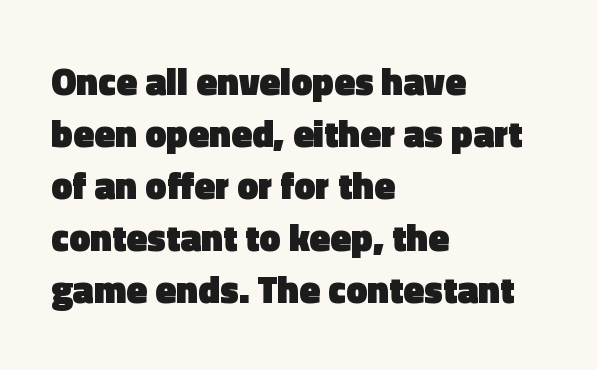
{"serif": "no", "italic": "no", "bold": "yes", "weight": "heavy", "width": "normal", "x_height": "medium", "monospaced": "no", "underline": "no", "align": "left", "line_spacing": "normal", "line_spacing_ratio": 1.37, "letter_spacing": "normal", "letter_spacing_em": 0.0, "glyph_px": 38}
